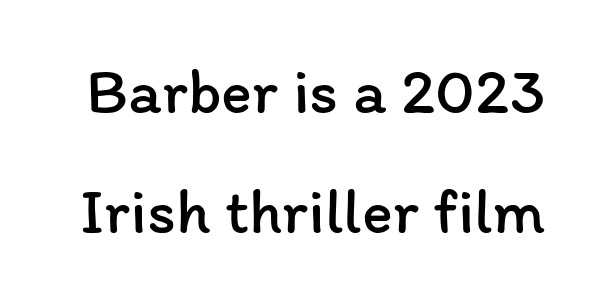
{"italic": "no", "bold": "no", "weight": "regular", "width": "normal", "stroke_contrast": "low", "x_height": "medium", "monospaced": "no", "underline": "no", "line_spacing_ratio": 1.84, "letter_spacing": "normal", "letter_spacing_em": 0.0, "glyph_px": 65}
